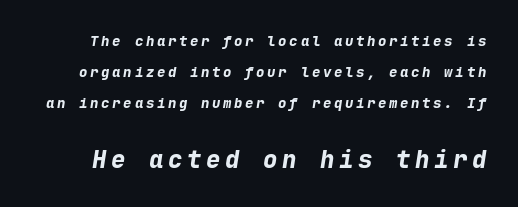
Q: Is the text bold? A: Yes.
Q: Is the text italic (slanted)? A: Yes, it leans right by about 9 degrees.
Q: Is the text underlined? A: No.
Q: Is the spacing between lines tight, normal or loose? A: Loose.
Q: Which block of text is set in a larger size, the first (top) or the second (bottom)? A: The second (bottom) one.
